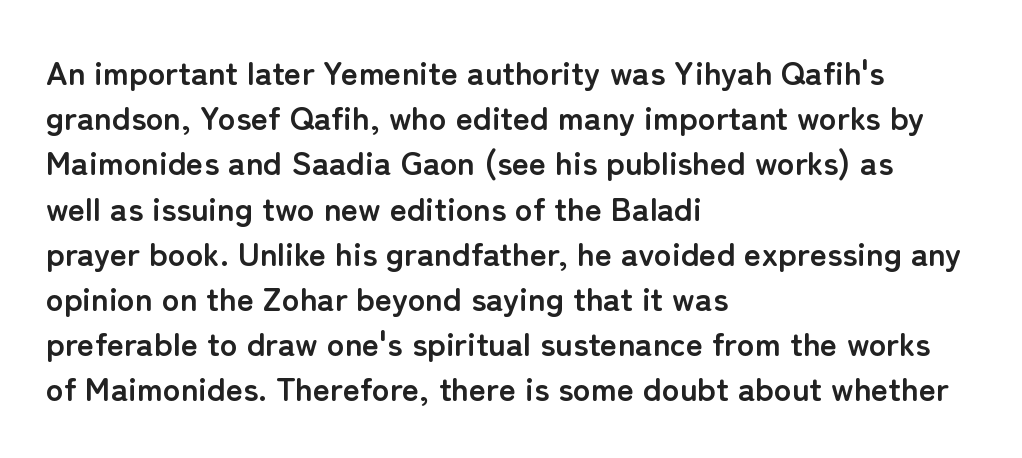
{"serif": "no", "italic": "no", "bold": "yes", "weight": "semibold", "width": "normal", "stroke_contrast": "low", "x_height": "medium", "monospaced": "no", "underline": "no", "align": "left", "line_spacing": "normal", "line_spacing_ratio": 1.37, "letter_spacing": "normal", "letter_spacing_em": 0.0, "glyph_px": 33}
